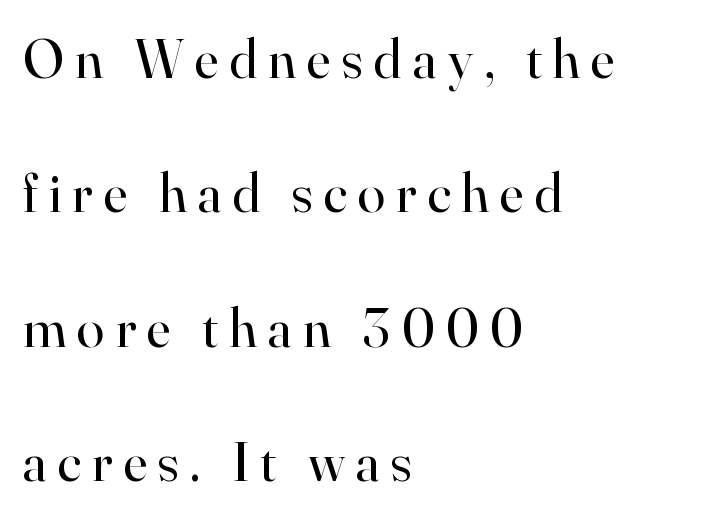
Q: Is the text bold? A: No.
Q: Is the text italic (slanted)? A: No, it is upright.
Q: Is the typeface a serif or a sans-serif typeface? A: Serif.
Q: Is the text underlined? A: No.
Q: How is the paragraph aligned? A: Left-aligned.
Q: Is the spacing between letters normal or unusually wide? A: Unusually wide.
Q: Is the spacing between lines tight, normal or loose? A: Loose.
Q: Width (condensed, normal, or wide)? A: Normal.
Q: Stroke contrast? A: High.
Q: x-height? A: Small.
Q: Monospaced? A: No.
